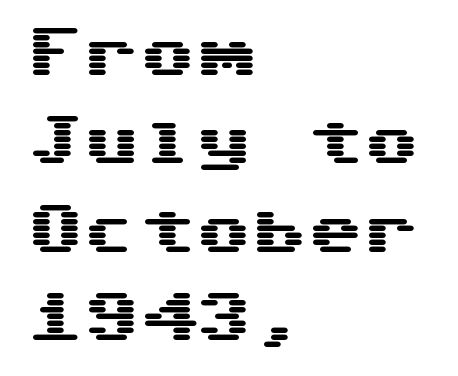
{"serif": "no", "italic": "no", "width": "wide", "stroke_contrast": "medium", "x_height": "medium", "monospaced": "yes", "underline": "no", "align": "left", "line_spacing": "normal", "line_spacing_ratio": 1.58, "letter_spacing": "normal", "letter_spacing_em": 0.0, "glyph_px": 56}
